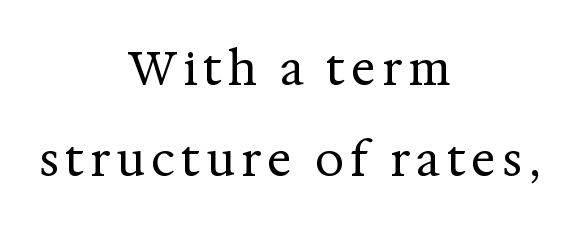
The image shows 46 px regular-weight serif type, upright; set centered, loose line spacing (1.98x), not underlined; medium stroke contrast and a medium x-height.
